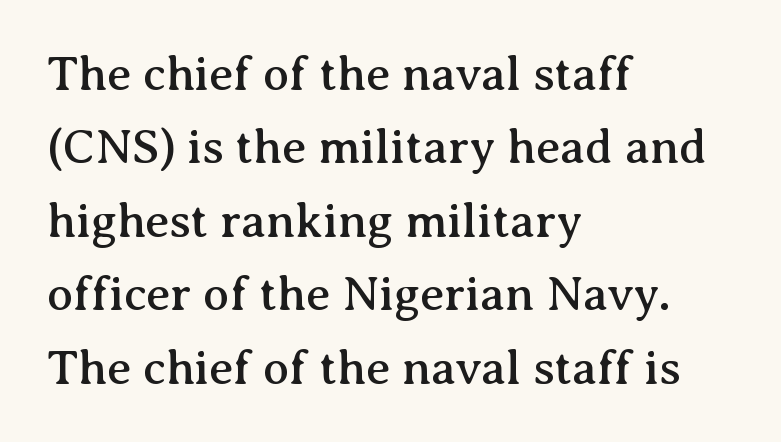
Students, note that the glyphs here touch the page at normal intervals. The paragraph shown leans on its left margin. You can tell it's not italic because the verticals are truly vertical. Typographically, this falls in the serif category.
